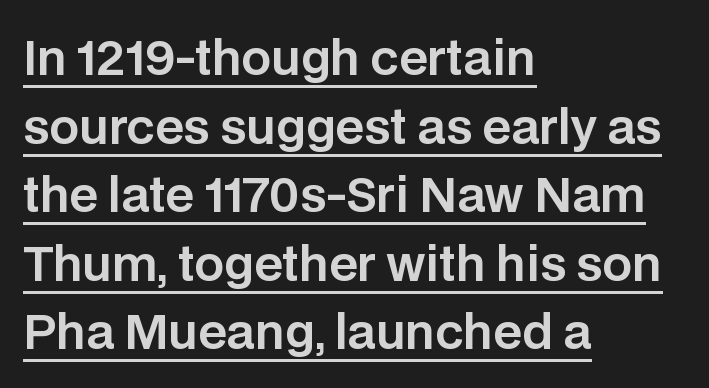
The image shows 47 px sans-serif type, upright; set left-aligned, normal line spacing (1.46x), normal letter spacing, underlined; low stroke contrast and a large x-height.
